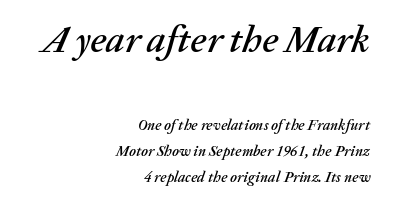
Q: Is the text italic (slanted)? A: Yes, it leans right by about 20 degrees.
Q: Is the text underlined? A: No.
Q: How is the paragraph aligned? A: Right-aligned.
Q: Is the spacing between letters normal or unusually wide? A: Normal.
Q: Which block of text is set in a larger size, the first (top) or the second (bottom)? A: The first (top) one.
Q: Width (condensed, normal, or wide)? A: Normal.
Q: Stroke contrast? A: Medium.
Q: x-height? A: Medium.
Q: Monospaced? A: No.
